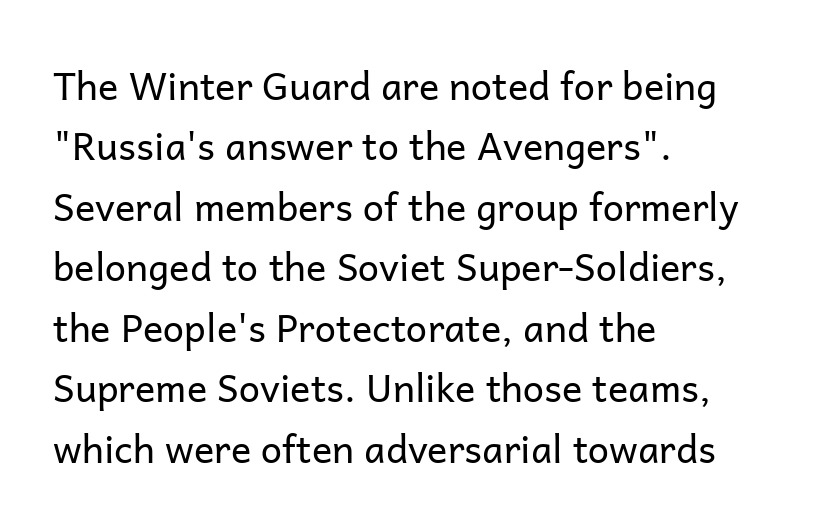
Q: Is the text bold? A: No.
Q: Is the text italic (slanted)? A: No, it is upright.
Q: Is the typeface a serif or a sans-serif typeface? A: Sans-serif.
Q: Is the text underlined? A: No.
Q: How is the paragraph aligned? A: Left-aligned.
Q: Is the spacing between letters normal or unusually wide? A: Normal.
Q: Is the spacing between lines tight, normal or loose? A: Normal.
Q: Width (condensed, normal, or wide)? A: Normal.
Q: Stroke contrast? A: Low.
Q: x-height? A: Medium.
Q: Monospaced? A: No.
